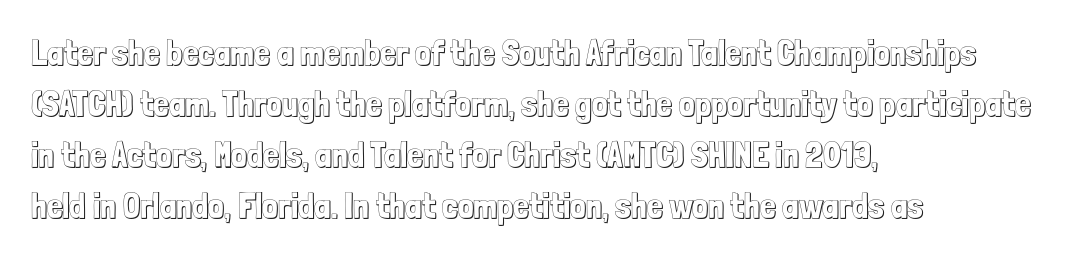
Do the letters lean? They stand straight. What's the leading like? Ordinary, nothing unusual. This sample uses plain, unmodified letter spacing. Is this a fixed-width face? No — the glyphs have proportional, varying widths. This sample is left-justified, so line endings fall wherever the words run out. Only glyphs here, with clear space below each row.
